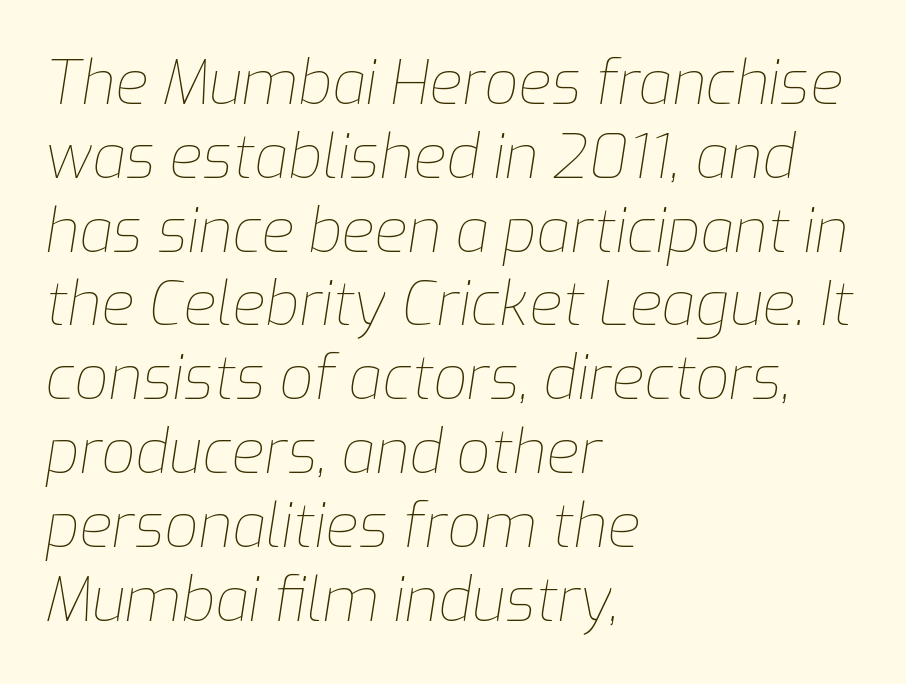
Q: Is the text bold? A: No.
Q: Is the text italic (slanted)? A: Yes, it leans right by about 9 degrees.
Q: Is the text underlined? A: No.
Q: How is the paragraph aligned? A: Left-aligned.
Q: Is the spacing between letters normal or unusually wide? A: Normal.
Q: Width (condensed, normal, or wide)? A: Normal.
Q: Stroke contrast? A: Low.
Q: x-height? A: Medium.
Q: Monospaced? A: No.
